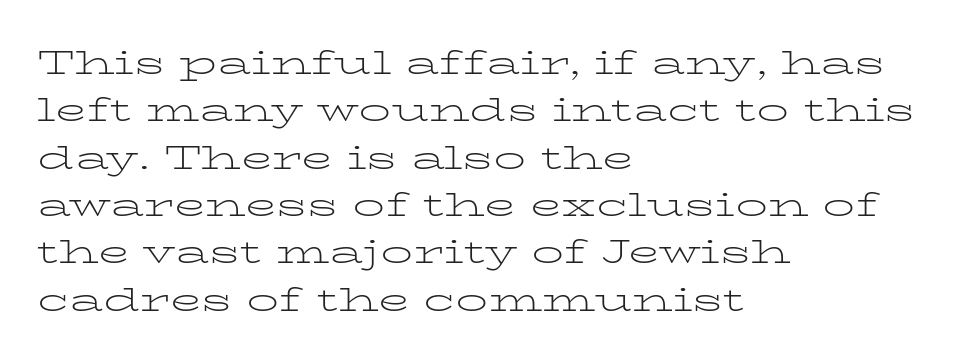
{"serif": "yes", "italic": "no", "bold": "no", "weight": "light", "width": "wide", "stroke_contrast": "low", "x_height": "medium", "monospaced": "no", "underline": "no", "align": "left", "line_spacing": "normal", "line_spacing_ratio": 1.48, "letter_spacing": "normal", "letter_spacing_em": 0.0, "glyph_px": 32}
